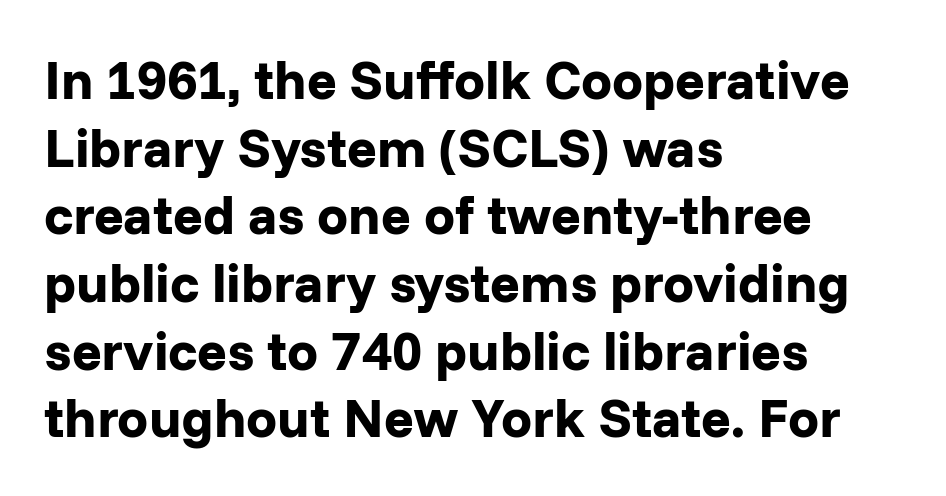
Q: Is the text bold? A: Yes.
Q: Is the text italic (slanted)? A: No, it is upright.
Q: Is the typeface a serif or a sans-serif typeface? A: Sans-serif.
Q: Is the text underlined? A: No.
Q: How is the paragraph aligned? A: Left-aligned.
Q: Is the spacing between letters normal or unusually wide? A: Normal.
Q: Width (condensed, normal, or wide)? A: Normal.
Q: Stroke contrast? A: Low.
Q: x-height? A: Medium.
Q: Monospaced? A: No.
